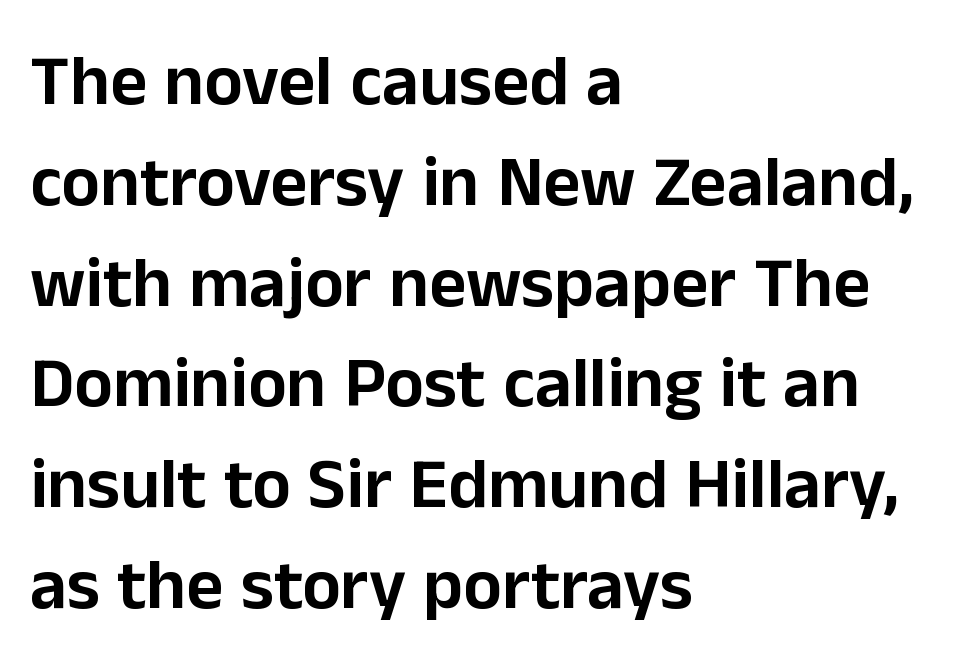
The image shows 72 px sans-serif type, upright; set left-aligned, normal line spacing (1.4x), normal letter spacing, not underlined; low stroke contrast and a medium x-height.
